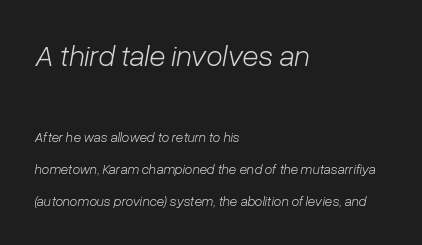
Q: Is the text bold? A: No.
Q: Is the text italic (slanted)? A: Yes, it leans right by about 10 degrees.
Q: Is the text underlined? A: No.
Q: How is the paragraph aligned? A: Left-aligned.
Q: Is the spacing between letters normal or unusually wide? A: Normal.
Q: Is the spacing between lines tight, normal or loose? A: Loose.
Q: Which block of text is set in a larger size, the first (top) or the second (bottom)? A: The first (top) one.
Q: Width (condensed, normal, or wide)? A: Normal.
Q: Stroke contrast? A: Low.
Q: x-height? A: Medium.
Q: Monospaced? A: No.
